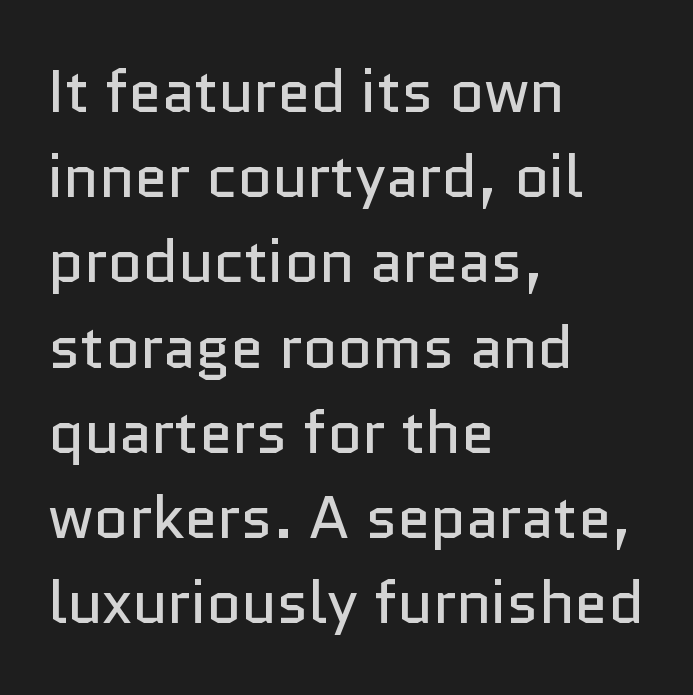
The rendering anchors every line to the left-hand side. Serifs: no, the terminals of the letterforms are clean. A typesetter would call this proportional, since set widths differ per character. Unbolded letterforms with no extra heft.
